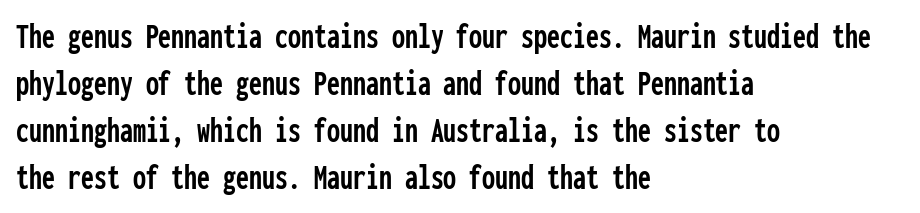
This sample has the even, mechanical cadence of fixed-width lettering. The lettering stays uniformly vertical, giving the passage a roman look. Students, observe: this is what conventionally led text looks like. Unlike a traditional serif, this face leaves its strokes unadorned.
